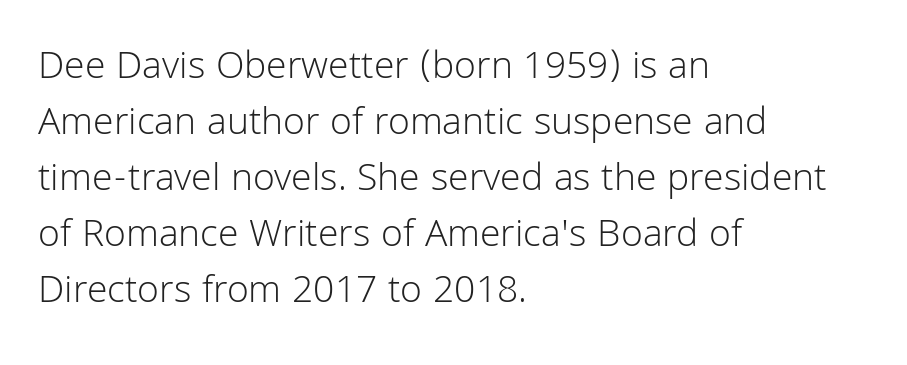
{"serif": "no", "italic": "no", "bold": "no", "weight": "light", "width": "normal", "stroke_contrast": "low", "x_height": "medium", "monospaced": "no", "underline": "no", "align": "left", "line_spacing": "normal", "line_spacing_ratio": 1.4, "letter_spacing": "normal", "letter_spacing_em": 0.0, "glyph_px": 40}
